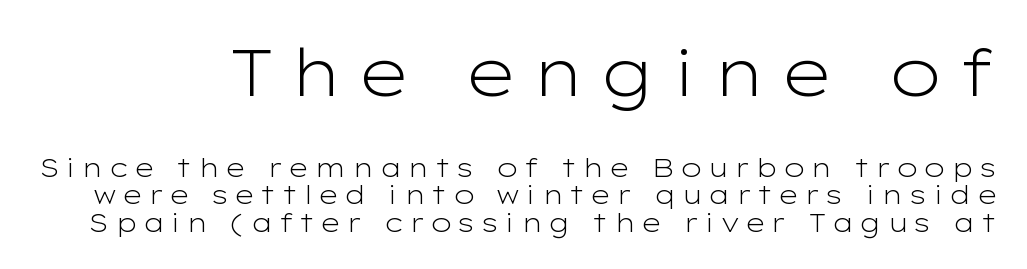
Think of a printed novel: that variable character pitch is what you see here. Nobody drew a line under any word here. A sans-serif font was chosen for this passage. Ordinary non-slanted type is in use.
